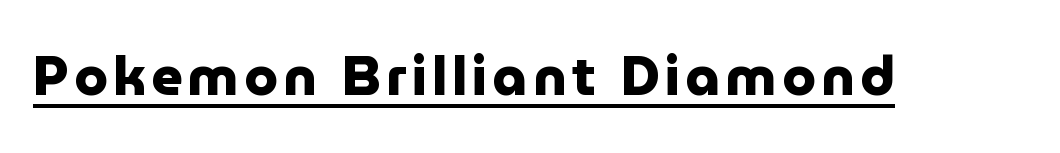
Do the letters lean? They stand straight. A typesetter would call this proportional, since set widths differ per character. The glyphs are accompanied by a horizontal stroke just below them. The type family on display is of the sans-serif kind.
